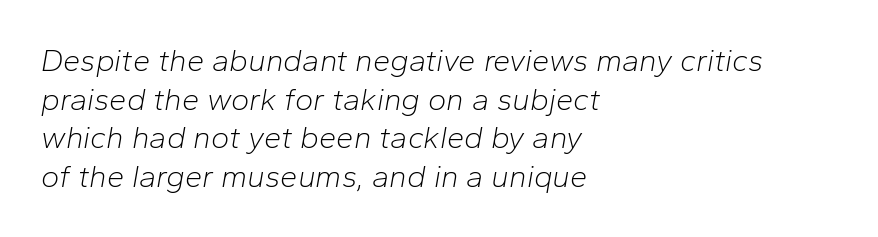
{"italic": "yes", "lean": "right", "slant_degrees": 10, "bold": "no", "weight": "light", "width": "normal", "stroke_contrast": "low", "x_height": "medium", "monospaced": "no", "underline": "no", "align": "left", "line_spacing": "normal", "line_spacing_ratio": 1.25, "letter_spacing": "normal", "letter_spacing_em": 0.0, "glyph_px": 31}
